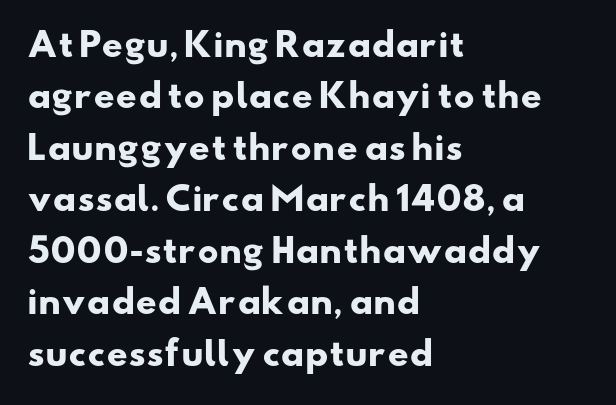
{"serif": "no", "bold": "yes", "weight": "heavy", "width": "wide", "stroke_contrast": "low", "x_height": "small", "monospaced": "no", "underline": "no", "align": "left", "line_spacing": "normal", "line_spacing_ratio": 1.56, "letter_spacing": "normal", "letter_spacing_em": 0.0, "glyph_px": 33}
